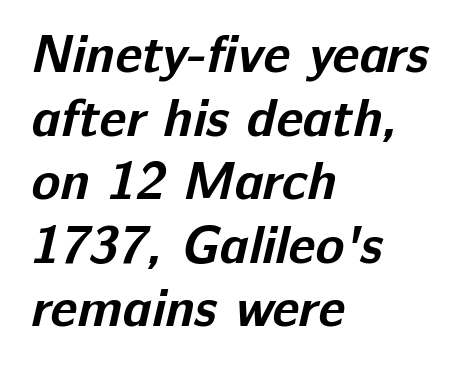
Q: Is the text bold? A: Yes.
Q: Is the typeface a serif or a sans-serif typeface? A: Sans-serif.
Q: Is the text underlined? A: No.
Q: How is the paragraph aligned? A: Left-aligned.
Q: Is the spacing between letters normal or unusually wide? A: Normal.
Q: Width (condensed, normal, or wide)? A: Normal.
Q: Stroke contrast? A: Low.
Q: x-height? A: Medium.
Q: Monospaced? A: No.
